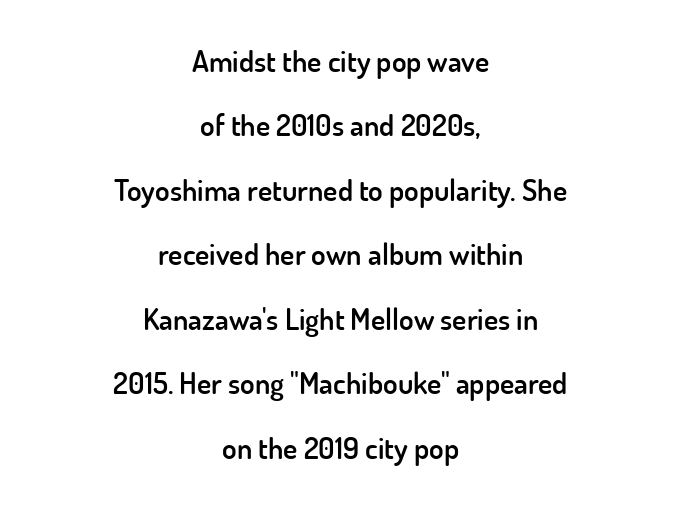
The image shows 30 px semibold sans-serif type, upright; set centered, loose line spacing (2.15x), normal letter spacing, not underlined; low stroke contrast and a small x-height.
